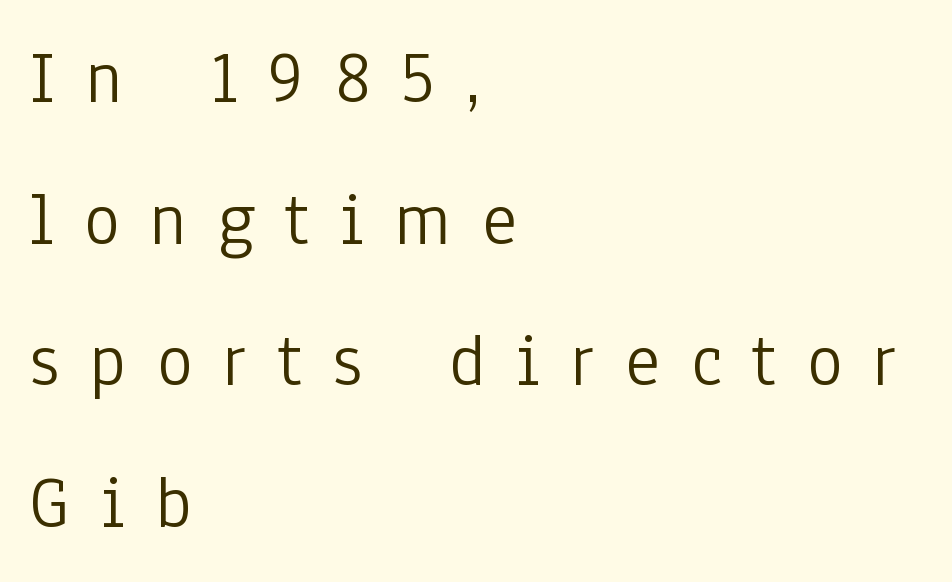
The gaps between neighbouring characters are conspicuously large. The strip under each line holds only bare page. The rendering shows plain stroke endings on the letterforms — a sans-serif design. Short and long lines alike share a common starting point at left.
